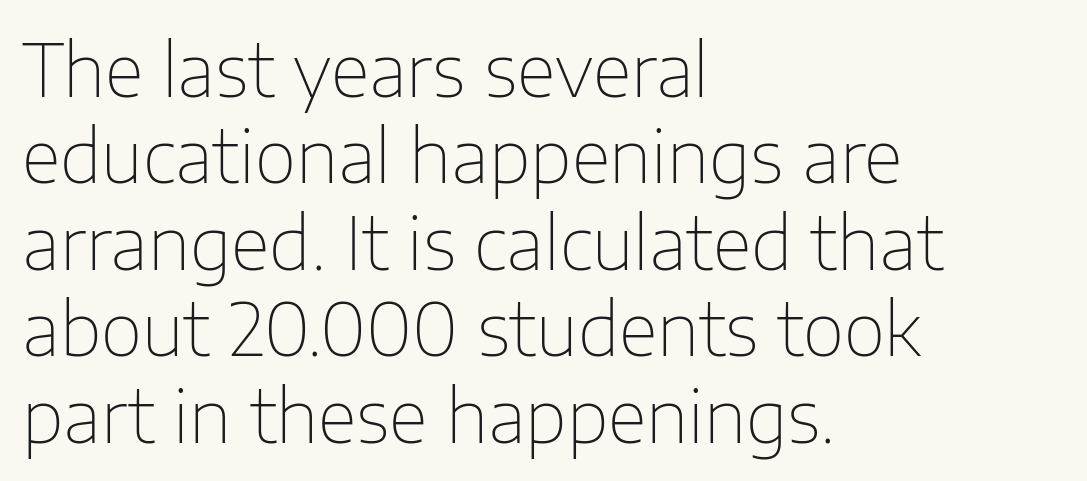
The font is comparable to plain body text, perhaps lighter. The lettering holds an erect, upright posture throughout. Here the designer chose a conventional face with non-uniform glyph widths. Check under the words: just untouched page.
